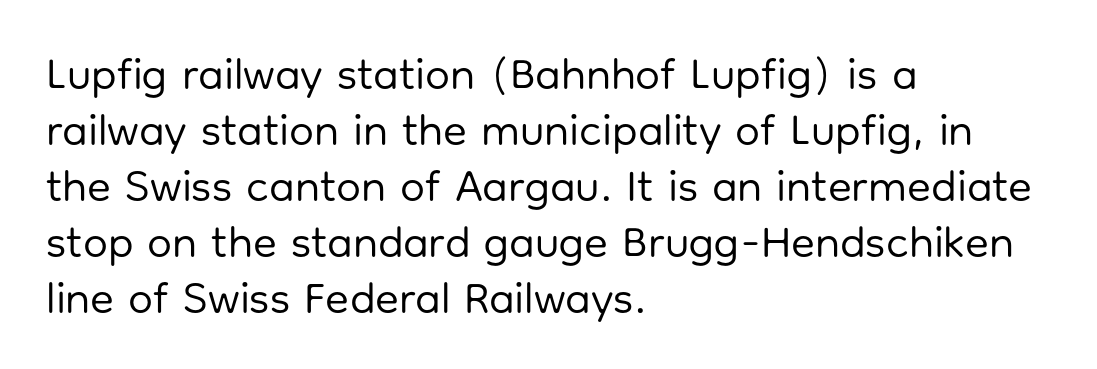
Beneath every word, the page is bare. Typographically, this falls in the sans-serif category. The face used here is proportionally spaced, like ordinary book or web type. This is the regular roman posture of the typeface. Compared with a typical body face, this is equally light or lighter still. Does the copy run flush right? No — it runs flush left.
